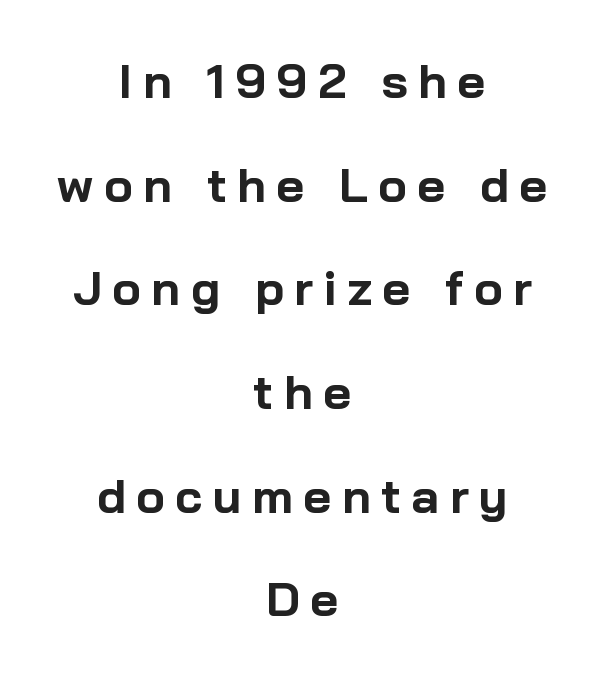
{"serif": "no", "italic": "no", "bold": "yes", "weight": "bold", "width": "normal", "stroke_contrast": "low", "x_height": "medium", "monospaced": "no", "underline": "no", "align": "center", "line_spacing": "loose", "line_spacing_ratio": 2.16, "letter_spacing": "wide", "letter_spacing_em": 0.22, "glyph_px": 48}
